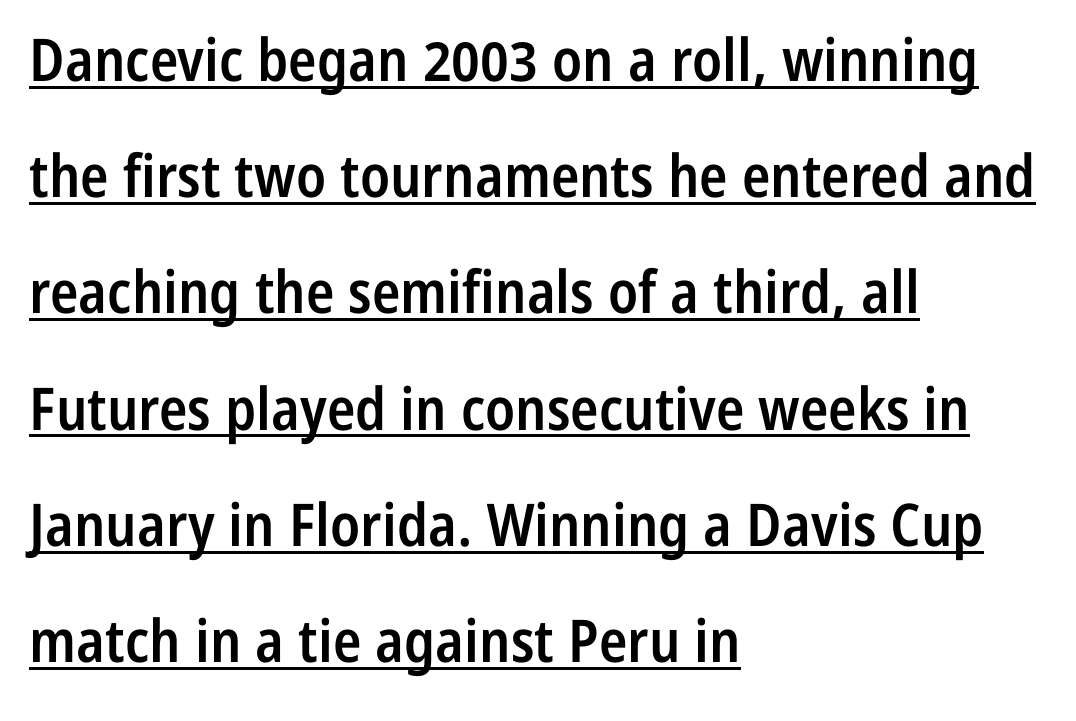
How are the letters spaced? Ordinarily, with no added tracking. Where is the straight margin? On the left. Look at the stroke-to-counter ratio: somewhat heavy, a semibold. The string is rendered with underlining switched on.
